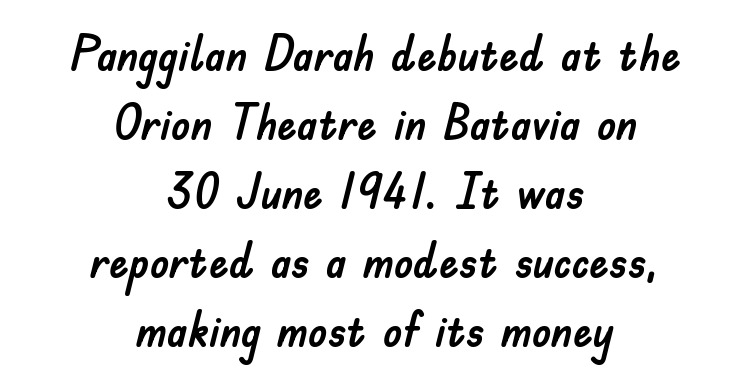
The image shows 49 px sans-serif type; set centered, normal line spacing (1.41x), normal letter spacing, not underlined; low stroke contrast and a small x-height.
